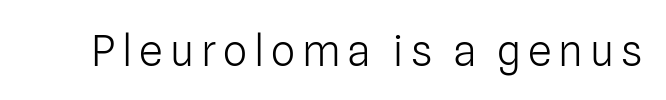
{"serif": "no", "italic": "no", "bold": "no", "weight": "light", "width": "normal", "stroke_contrast": "low", "x_height": "medium", "monospaced": "no", "underline": "no", "glyph_px": 43}
